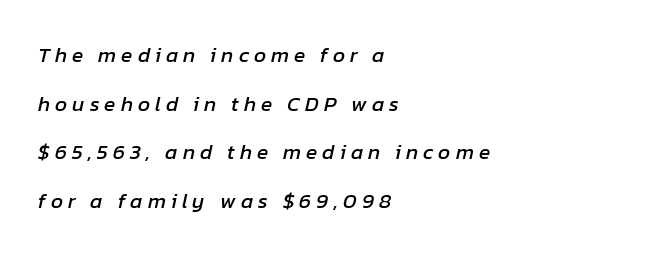
Is the letter spacing exaggerated? Yes — the characters are pushed far apart. The rendering uses a large line-height, opening up the rows. A typesetter would mark this as italic. A classic flush-left, rag-right setting is used for this passage. Each row of text sits above clean, open space.
